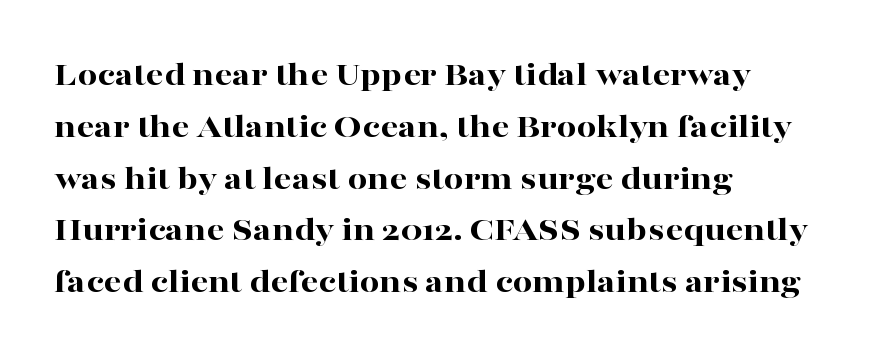
The image shows 35 px bold, wide serif type, upright; set left-aligned, normal line spacing (1.48x), normal letter spacing, not underlined; high stroke contrast and a medium x-height.
